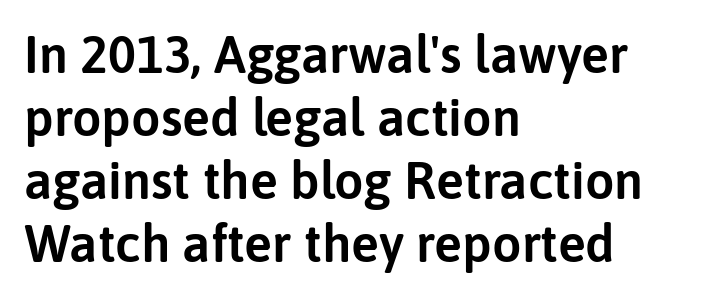
Here the designer chose a conventional face with non-uniform glyph widths. The designer went with a sans here, leaving each stem footless. Unmarked baselines from the first word to the last. Leftover space on each line is placed entirely after the last word.
